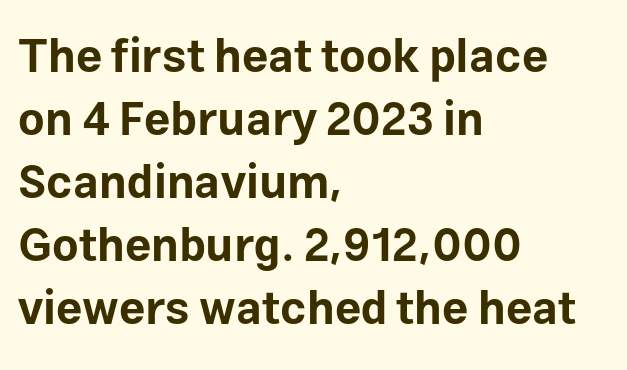
{"serif": "no", "italic": "no", "bold": "yes", "weight": "bold", "width": "normal", "stroke_contrast": "low", "x_height": "medium", "monospaced": "no", "underline": "no", "align": "left", "line_spacing": "normal", "line_spacing_ratio": 1.37, "letter_spacing": "normal", "letter_spacing_em": 0.0, "glyph_px": 46}
